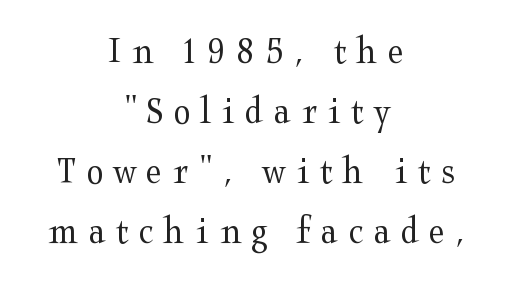
This sample has the flowing, uneven cadence of proportional lettering. Interline gaps are of average width in this sample. Ascenders rise straight up at ninety degrees. These lines are composed in type with serifs.
